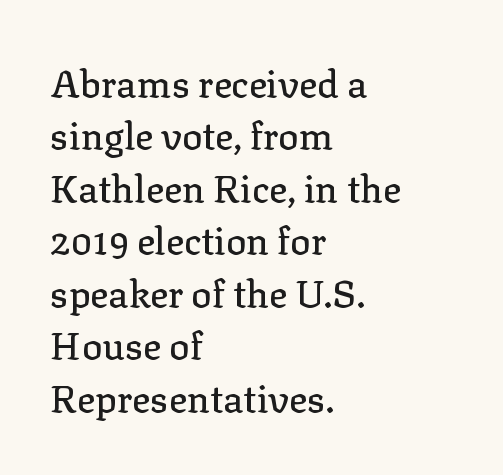
Q: Is the text italic (slanted)? A: No, it is upright.
Q: Is the typeface a serif or a sans-serif typeface? A: Serif.
Q: Is the text underlined? A: No.
Q: How is the paragraph aligned? A: Left-aligned.
Q: Is the spacing between letters normal or unusually wide? A: Normal.
Q: Is the spacing between lines tight, normal or loose? A: Normal.
Q: Width (condensed, normal, or wide)? A: Normal.
Q: Stroke contrast? A: Low.
Q: x-height? A: Medium.
Q: Monospaced? A: No.
